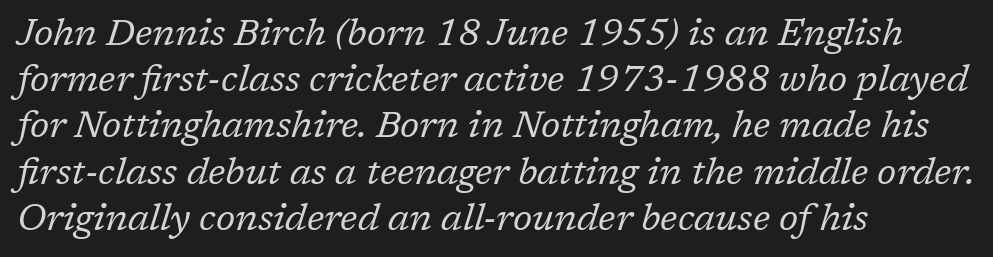
The image shows 37 px regular-weight serif type, italic (leaning right); set left-aligned, normal line spacing (1.25x), normal letter spacing, not underlined; low stroke contrast and a medium x-height.
